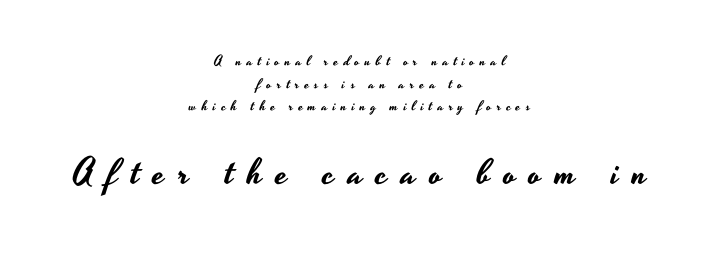
The image shows 36 px wide sans-serif type; set centered, normal line spacing (1.61x), unusually wide letter spacing (+0.38 em), not underlined; the second (bottom) block is 2.57x larger; low stroke contrast and a small x-height.
